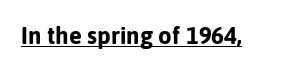
Students, observe the line beneath the letters — that is underlining. Upright lettering throughout. Summary of weight: heavy, a full bold. Here the glyphs are tracked normally, forming tight word shapes.
